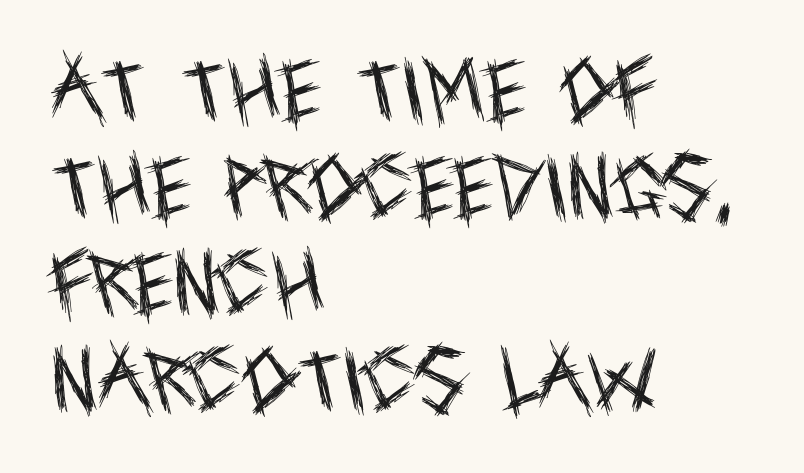
The image shows 70 px regular-weight, condensed sans-serif type, upright; set left-aligned, normal line spacing (1.38x), normal letter spacing, not underlined; a large x-height.
